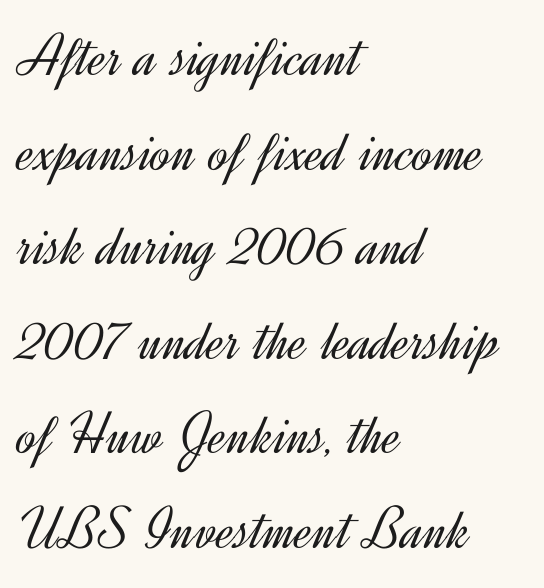
The image shows 61 px light sans-serif type; set left-aligned, normal line spacing (1.55x), normal letter spacing, not underlined; a small x-height.
